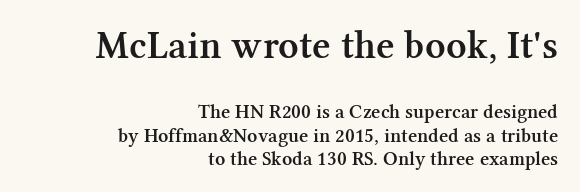
Q: Is the text bold? A: Semi-bold.
Q: Is the text italic (slanted)? A: No, it is upright.
Q: Is the typeface a serif or a sans-serif typeface? A: Serif.
Q: Is the text underlined? A: No.
Q: How is the paragraph aligned? A: Right-aligned.
Q: Is the spacing between letters normal or unusually wide? A: Normal.
Q: Which block of text is set in a larger size, the first (top) or the second (bottom)? A: The first (top) one.
Q: Width (condensed, normal, or wide)? A: Normal.
Q: Stroke contrast? A: Medium.
Q: x-height? A: Medium.
Q: Monospaced? A: No.
